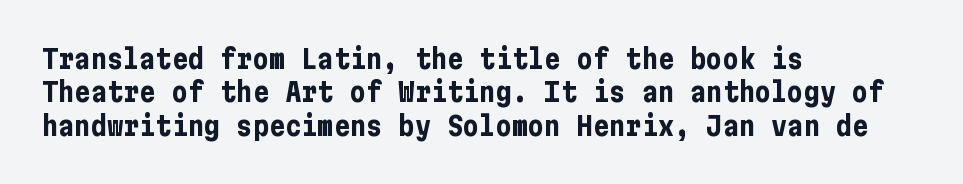
The image shows 27 px bold type, upright; set left-aligned, line spacing 1.24x, normal letter spacing, not underlined.
